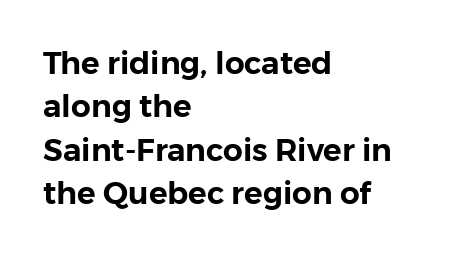
The image shows 31 px sans-serif type, upright; set left-aligned, normal line spacing (1.4x), normal letter spacing, not underlined; low stroke contrast and a medium x-height.
